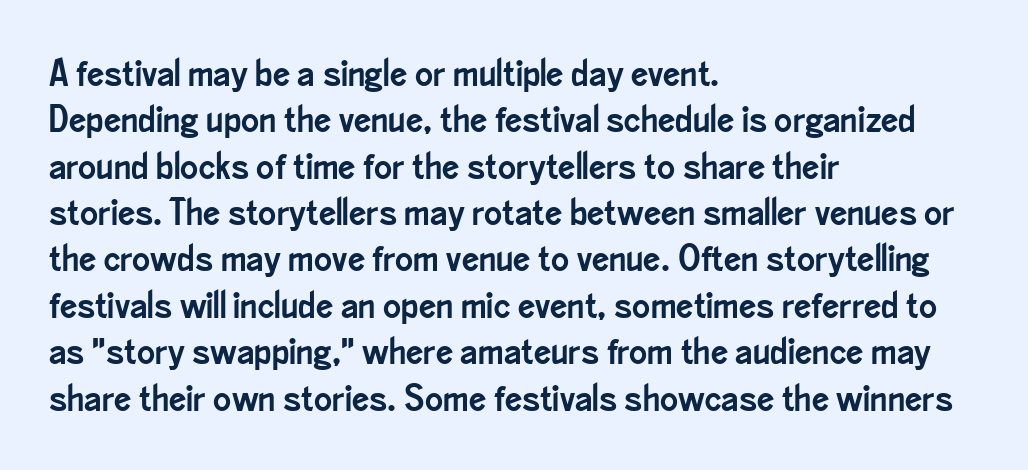
Vertical strokes here are truly vertical. One-word summary of the alignment: left. The rendering uses natural spacing where letterforms have individual widths. This is sans-serif lettering, the kind often seen on screens and signage. Words appear dense and cohesive because spacing is normal.
